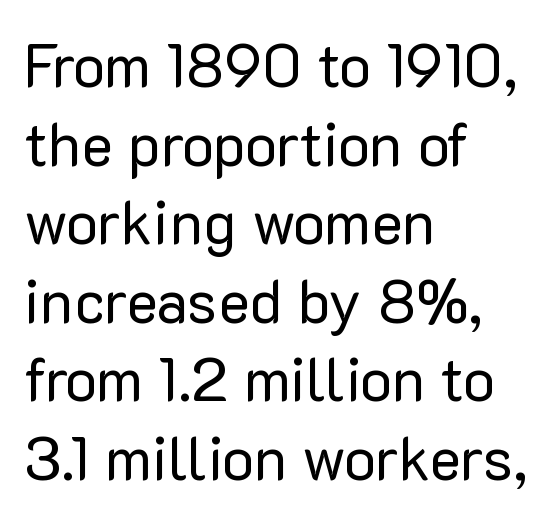
Q: Is the text bold? A: No.
Q: Is the text italic (slanted)? A: No, it is upright.
Q: Is the typeface a serif or a sans-serif typeface? A: Sans-serif.
Q: Is the text underlined? A: No.
Q: How is the paragraph aligned? A: Left-aligned.
Q: Is the spacing between letters normal or unusually wide? A: Normal.
Q: Is the spacing between lines tight, normal or loose? A: Normal.
Q: Width (condensed, normal, or wide)? A: Normal.
Q: Stroke contrast? A: Low.
Q: x-height? A: Medium.
Q: Monospaced? A: No.
